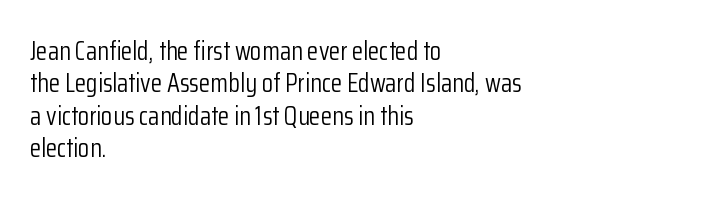
The image shows 26 px text type, upright; set left-aligned, normal line spacing (1.25x), normal letter spacing, not underlined.
